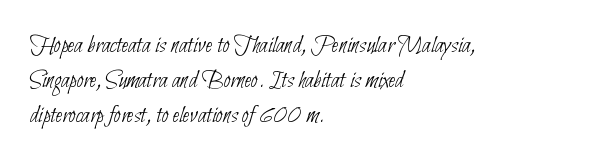
{"bold": "no", "underline": "no", "align": "left", "line_spacing": "normal", "line_spacing_ratio": 1.4, "letter_spacing": "normal", "letter_spacing_em": 0.0, "glyph_px": 25}
